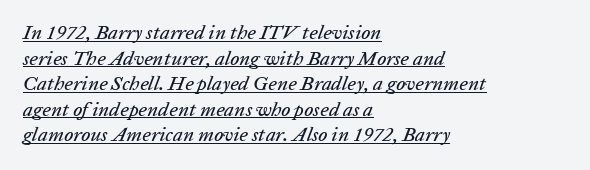
{"italic": "yes", "lean": "right", "slant_degrees": 20, "underline": "yes", "align": "left", "line_spacing": "normal", "line_spacing_ratio": 1.28, "letter_spacing": "normal", "letter_spacing_em": 0.0, "glyph_px": 20}
